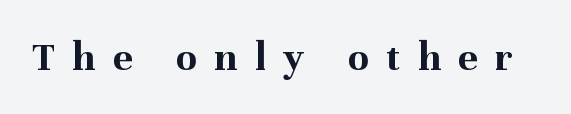
The image shows 42 px bold serif type, upright; set unusually wide letter spacing (+0.42 em), not underlined; medium stroke contrast and a medium x-height.
